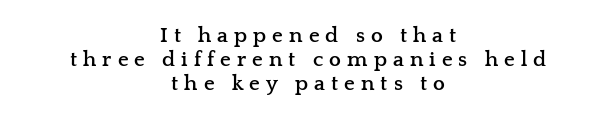
{"italic": "no", "bold": "yes", "underline": "no", "align": "center", "line_spacing": "tight", "line_spacing_ratio": 1.14, "letter_spacing": "wide", "letter_spacing_em": 0.29, "glyph_px": 21}
